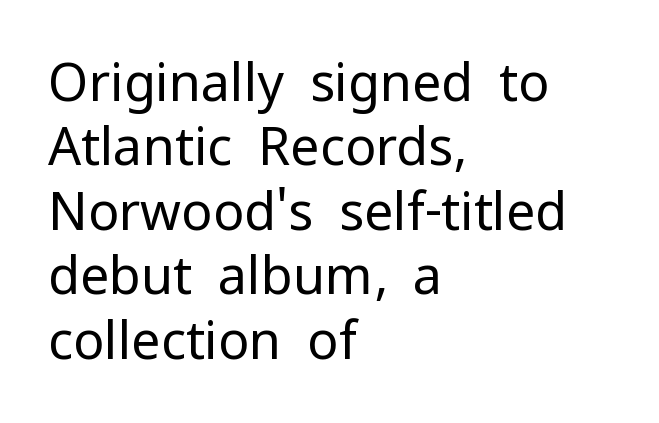
The image shows 52 px regular-weight sans-serif type, upright; set left-aligned, line spacing 1.24x, normal letter spacing, not underlined; low stroke contrast and a medium x-height.
